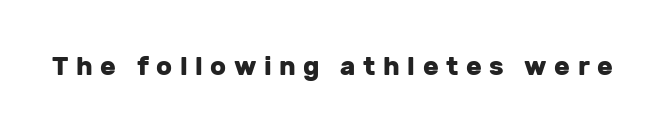
How are the letters spaced? Widely, with obvious added tracking. Check the space under the baseline: it is left empty. Does the lettering tilt? It doesn't — this is upright. A full-strength bold gives these letters their thick strokes.
